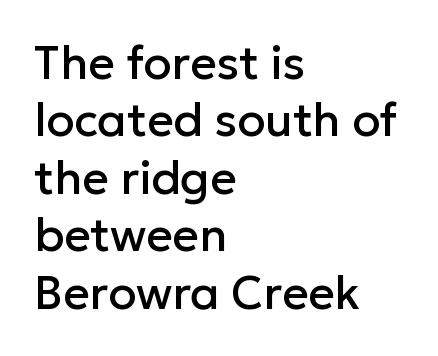
{"serif": "no", "italic": "no", "width": "normal", "stroke_contrast": "low", "x_height": "medium", "monospaced": "no", "underline": "no", "align": "left", "line_spacing": "normal", "line_spacing_ratio": 1.25, "letter_spacing": "normal", "letter_spacing_em": 0.0, "glyph_px": 46}
